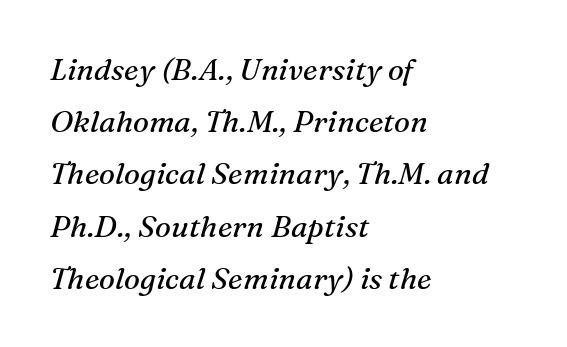
{"serif": "yes", "italic": "yes", "lean": "right", "slant_degrees": 16, "bold": "no", "weight": "regular", "width": "normal", "stroke_contrast": "medium", "x_height": "medium", "monospaced": "no", "underline": "no", "align": "left", "line_spacing_ratio": 1.74, "letter_spacing": "normal", "letter_spacing_em": 0.0, "glyph_px": 30}
